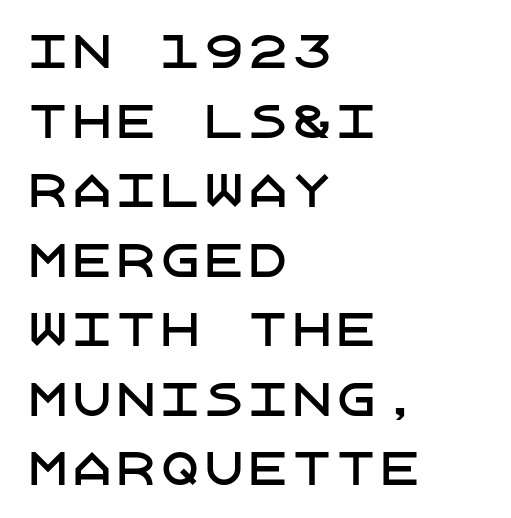
The image shows 44 px sans-serif type, upright; set left-aligned, normal line spacing (1.58x), normal letter spacing, not underlined; low stroke contrast and a large x-height.
